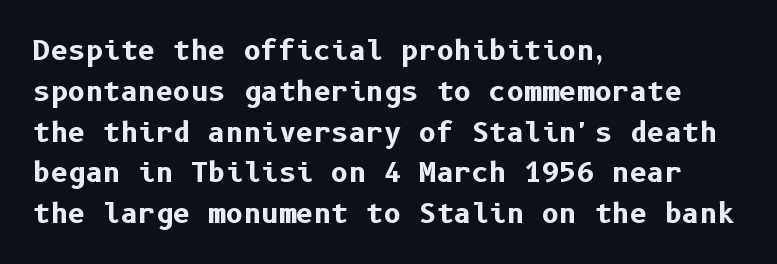
{"italic": "no", "bold": "yes", "underline": "no", "align": "left", "line_spacing": "normal", "line_spacing_ratio": 1.51, "letter_spacing": "normal", "letter_spacing_em": 0.0, "glyph_px": 27}
